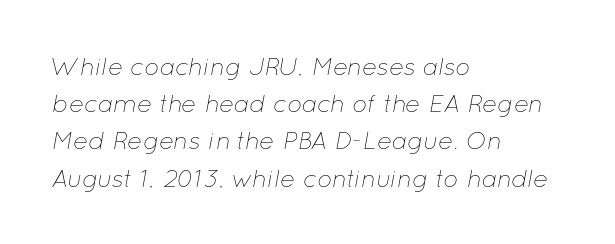
This is oblique type, the kind used for emphasis or titles. The paragraph shown leans on its left margin. Stems here are at most as thick as an everyday book face. Does the leading feel generous? No, just average. Rule under the text: the space is simply empty.
